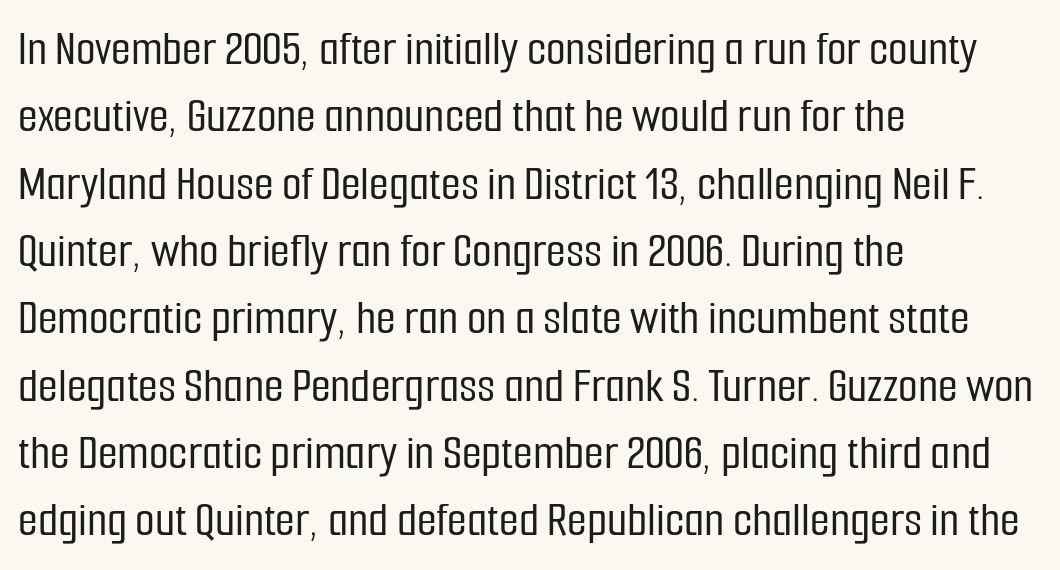
Q: Is the text italic (slanted)? A: No, it is upright.
Q: Is the typeface a serif or a sans-serif typeface? A: Sans-serif.
Q: Is the text underlined? A: No.
Q: How is the paragraph aligned? A: Left-aligned.
Q: Is the spacing between letters normal or unusually wide? A: Normal.
Q: Is the spacing between lines tight, normal or loose? A: Normal.
Q: Width (condensed, normal, or wide)? A: Condensed.
Q: Stroke contrast? A: Low.
Q: x-height? A: Medium.
Q: Monospaced? A: No.
